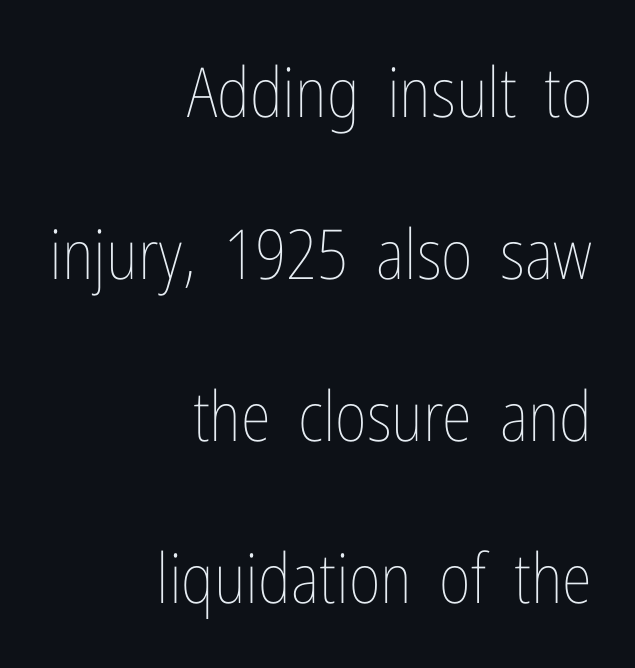
The rendering uses a large line-height, opening up the rows. A clean baseline with only descenders dipping below it. Looks like regular typesetting: each glyph gets only the width it needs. Nobody touched the tracking dial on this one. These lines were composed using upright roman letters. Weight: in the light-to-regular range.
